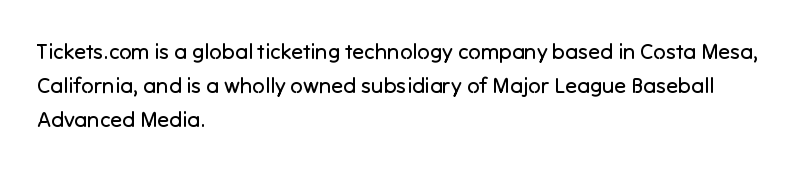
The image shows 22 px text type, upright; set left-aligned, normal line spacing (1.54x), normal letter spacing, not underlined.
